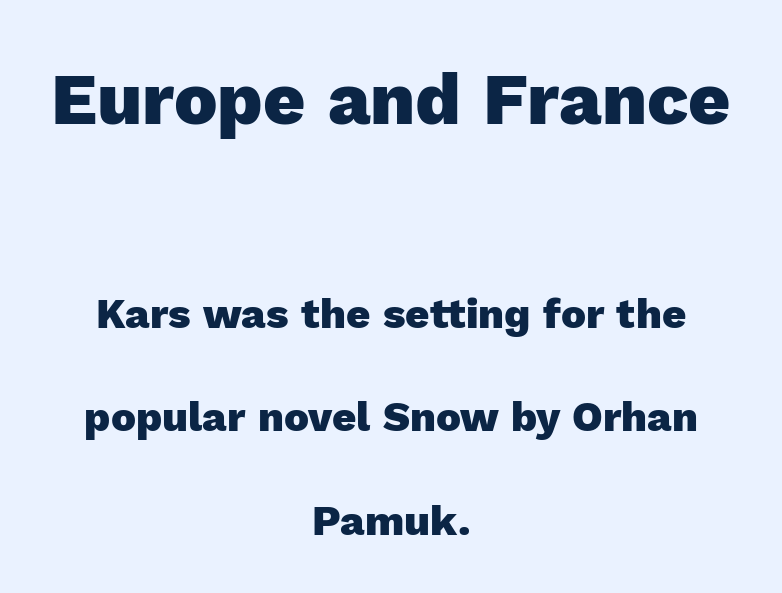
The image shows 73 px heavy sans-serif type, upright; set centered, loose line spacing (2.46x), normal letter spacing, not underlined; the first (top) block is 1.74x larger; a medium x-height.
